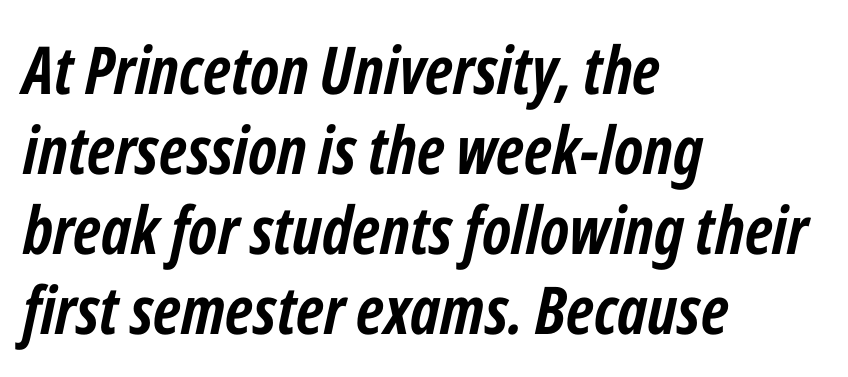
The image shows 66 px semibold, condensed type, italic (leaning right); set left-aligned, line spacing 1.21x, normal letter spacing, not underlined; low stroke contrast and a medium x-height.
